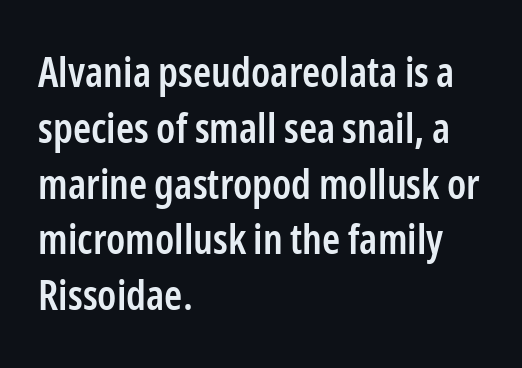
The rag falls on the right side of this text block. A fair bit of extra ink — the face is semibold, not bold. This is roman type, the default non-slanted kind. The face used here is proportionally spaced, like ordinary book or web type.
